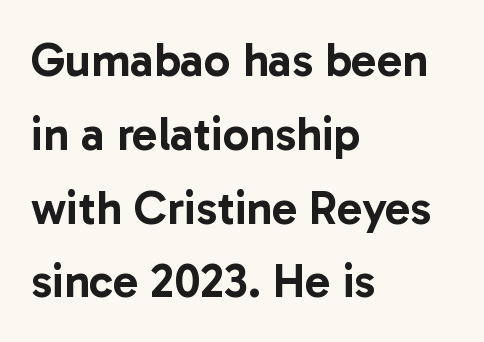
{"serif": "no", "italic": "no", "width": "normal", "stroke_contrast": "low", "x_height": "medium", "monospaced": "no", "underline": "no", "align": "left", "line_spacing": "normal", "line_spacing_ratio": 1.57, "letter_spacing": "normal", "letter_spacing_em": 0.0, "glyph_px": 47}
